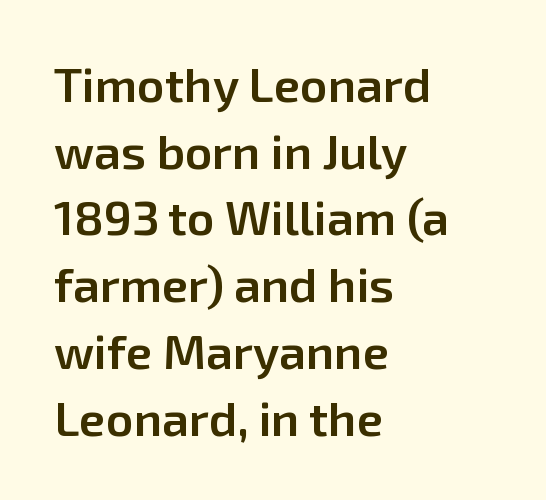
Q: Is the text bold? A: Semi-bold.
Q: Is the text italic (slanted)? A: No, it is upright.
Q: Is the typeface a serif or a sans-serif typeface? A: Sans-serif.
Q: Is the text underlined? A: No.
Q: How is the paragraph aligned? A: Left-aligned.
Q: Is the spacing between letters normal or unusually wide? A: Normal.
Q: Is the spacing between lines tight, normal or loose? A: Normal.
Q: Width (condensed, normal, or wide)? A: Normal.
Q: Stroke contrast? A: Low.
Q: x-height? A: Medium.
Q: Monospaced? A: No.
